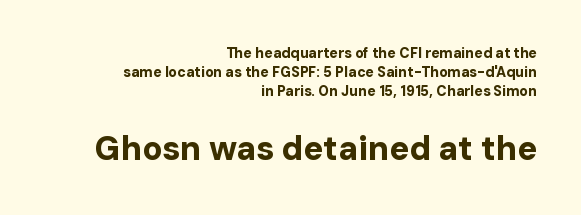
The image shows 33 px bold sans-serif type, upright; set right-aligned, normal line spacing (1.34x), normal letter spacing, not underlined; the second (bottom) block is 2.36x larger; low stroke contrast and a medium x-height.
